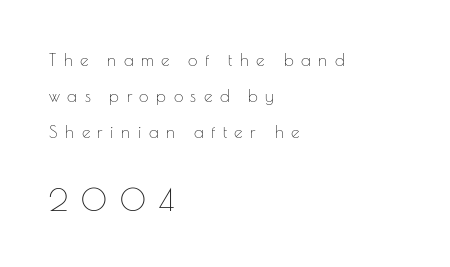
The image shows 30 px thin sans-serif type, upright; set left-aligned, loose line spacing (2.13x), unusually wide letter spacing (+0.44 em), not underlined; the second (bottom) block is 1.76x larger; low stroke contrast and a small x-height.
